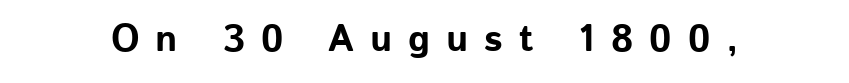
The image shows 38 px bold sans-serif type, upright; set unusually wide letter spacing (+0.42 em), not underlined; low stroke contrast and a medium x-height.
